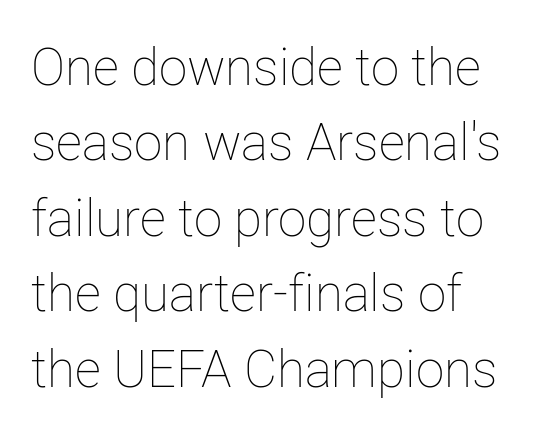
The image shows 51 px thin type, upright; set left-aligned, normal line spacing (1.48x), normal letter spacing, not underlined; low stroke contrast and a medium x-height.
